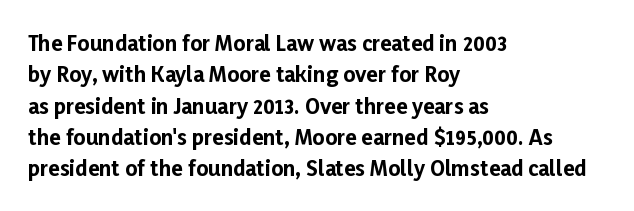
Q: Is the text bold? A: Yes.
Q: Is the text italic (slanted)? A: No, it is upright.
Q: Is the text underlined? A: No.
Q: How is the paragraph aligned? A: Left-aligned.
Q: Is the spacing between letters normal or unusually wide? A: Normal.
Q: Is the spacing between lines tight, normal or loose? A: Normal.
